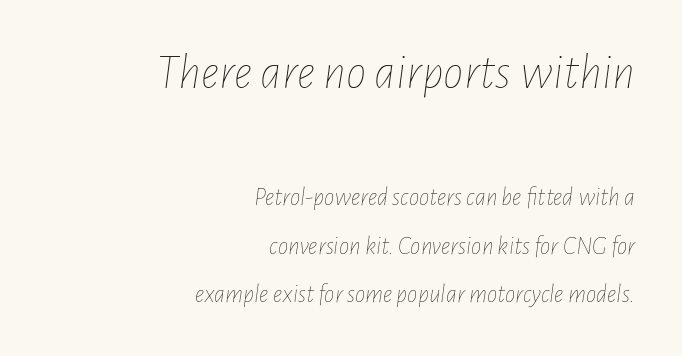
Q: Is the text bold? A: No.
Q: Is the text italic (slanted)? A: Yes, it leans right by about 7 degrees.
Q: Is the text underlined? A: No.
Q: How is the paragraph aligned? A: Right-aligned.
Q: Is the spacing between letters normal or unusually wide? A: Normal.
Q: Which block of text is set in a larger size, the first (top) or the second (bottom)? A: The first (top) one.
Q: Width (condensed, normal, or wide)? A: Condensed.
Q: Stroke contrast? A: Low.
Q: x-height? A: Medium.
Q: Monospaced? A: No.
